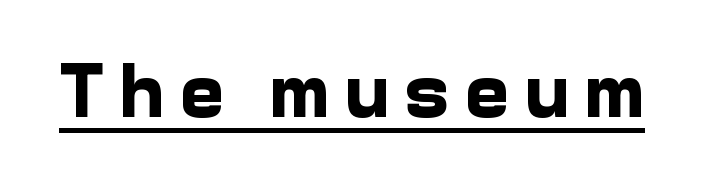
Q: Is the text bold? A: Yes.
Q: Is the text italic (slanted)? A: No, it is upright.
Q: Is the typeface a serif or a sans-serif typeface? A: Sans-serif.
Q: Is the text underlined? A: Yes.
Q: Width (condensed, normal, or wide)? A: Normal.
Q: Stroke contrast? A: Low.
Q: x-height? A: Medium.
Q: Monospaced? A: No.
